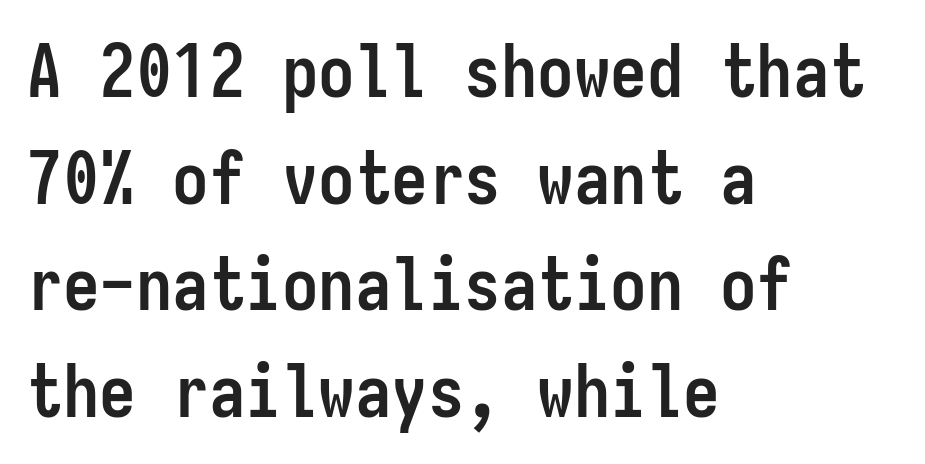
{"serif": "no", "italic": "no", "bold": "yes", "weight": "semibold", "width": "condensed", "stroke_contrast": "low", "x_height": "medium", "monospaced": "yes", "underline": "no", "align": "left", "line_spacing": "normal", "line_spacing_ratio": 1.46, "letter_spacing": "normal", "letter_spacing_em": 0.0, "glyph_px": 73}
